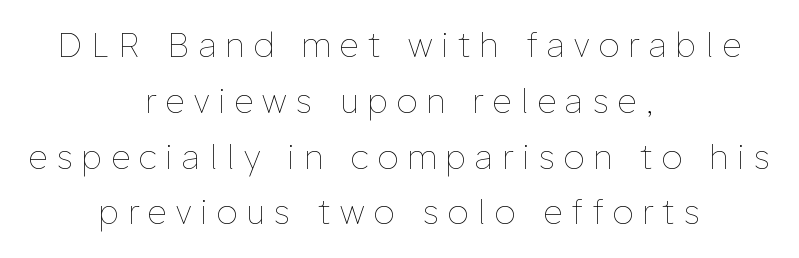
Q: Is the text bold? A: No.
Q: Is the text italic (slanted)? A: No, it is upright.
Q: Is the text underlined? A: No.
Q: How is the paragraph aligned? A: Centered.
Q: Is the spacing between letters normal or unusually wide? A: Unusually wide.
Q: Is the spacing between lines tight, normal or loose? A: Normal.
Q: Width (condensed, normal, or wide)? A: Normal.
Q: Stroke contrast? A: Low.
Q: x-height? A: Medium.
Q: Monospaced? A: No.
